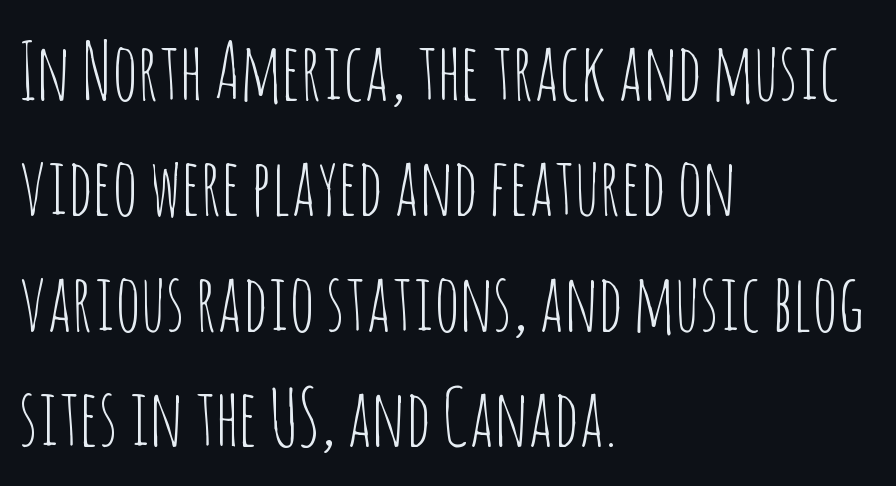
{"serif": "no", "italic": "no", "bold": "no", "weight": "thin", "width": "condensed", "stroke_contrast": "low", "x_height": "large", "monospaced": "no", "underline": "no", "align": "left", "line_spacing": "normal", "line_spacing_ratio": 1.46, "letter_spacing": "normal", "letter_spacing_em": 0.0, "glyph_px": 79}
